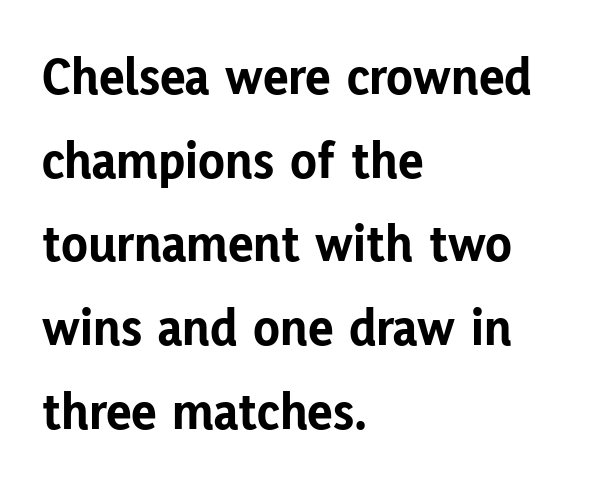
{"serif": "no", "italic": "no", "bold": "yes", "weight": "bold", "width": "normal", "stroke_contrast": "low", "x_height": "medium", "monospaced": "no", "underline": "no", "align": "left", "line_spacing": "normal", "line_spacing_ratio": 1.55, "letter_spacing": "normal", "letter_spacing_em": 0.0, "glyph_px": 54}
